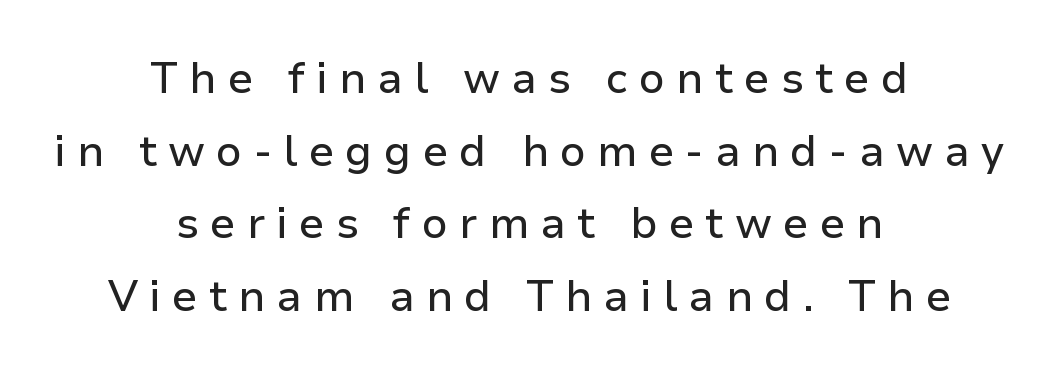
Q: Is the text italic (slanted)? A: No, it is upright.
Q: Is the typeface a serif or a sans-serif typeface? A: Sans-serif.
Q: Is the text underlined? A: No.
Q: How is the paragraph aligned? A: Centered.
Q: Is the spacing between letters normal or unusually wide? A: Unusually wide.
Q: Is the spacing between lines tight, normal or loose? A: Normal.
Q: Width (condensed, normal, or wide)? A: Normal.
Q: Stroke contrast? A: Low.
Q: x-height? A: Medium.
Q: Monospaced? A: No.
